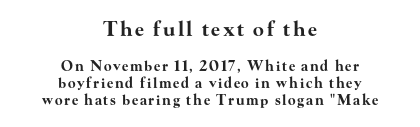
Q: Is the text bold? A: Yes.
Q: Is the text italic (slanted)? A: No, it is upright.
Q: Is the text underlined? A: No.
Q: How is the paragraph aligned? A: Centered.
Q: Which block of text is set in a larger size, the first (top) or the second (bottom)? A: The first (top) one.
